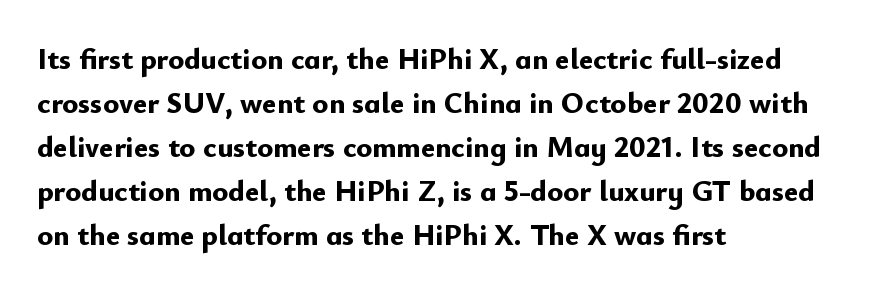
Q: Is the text bold? A: Yes.
Q: Is the text italic (slanted)? A: No, it is upright.
Q: Is the typeface a serif or a sans-serif typeface? A: Sans-serif.
Q: Is the text underlined? A: No.
Q: How is the paragraph aligned? A: Left-aligned.
Q: Is the spacing between letters normal or unusually wide? A: Normal.
Q: Is the spacing between lines tight, normal or loose? A: Normal.
Q: Width (condensed, normal, or wide)? A: Normal.
Q: Stroke contrast? A: Low.
Q: x-height? A: Small.
Q: Monospaced? A: No.
